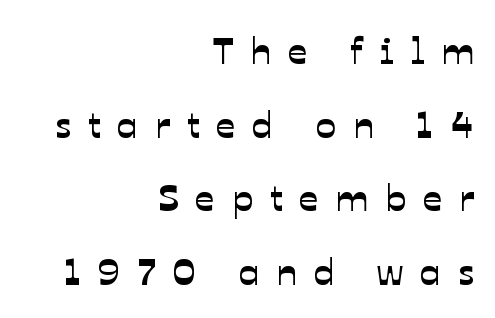
{"serif": "no", "width": "normal", "stroke_contrast": "low", "x_height": "medium", "monospaced": "no", "underline": "no", "align": "right", "line_spacing": "loose", "line_spacing_ratio": 1.94, "letter_spacing": "wide", "letter_spacing_em": 0.44, "glyph_px": 38}
